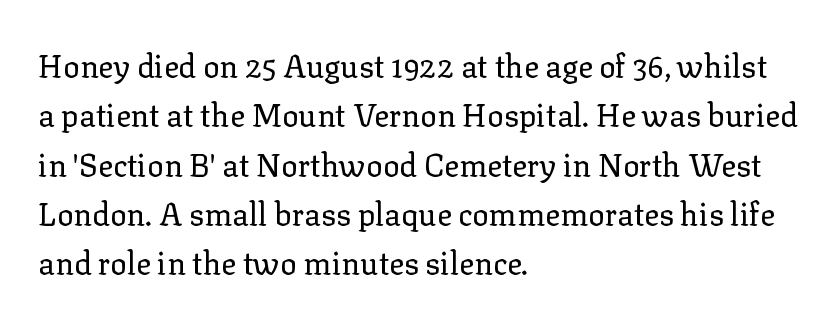
{"serif": "yes", "italic": "no", "bold": "no", "weight": "regular", "width": "normal", "stroke_contrast": "low", "x_height": "medium", "monospaced": "no", "underline": "no", "align": "left", "line_spacing": "normal", "line_spacing_ratio": 1.59, "letter_spacing": "normal", "letter_spacing_em": 0.0, "glyph_px": 31}
